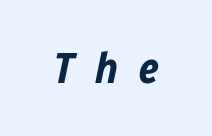
Rule under the text: the space is simply empty. Students, this is bold: see how much ink each stroke carries. Varying glyph widths throughout — classic text-font behaviour. The letterforms stand isolated, each surrounded by extra space.
